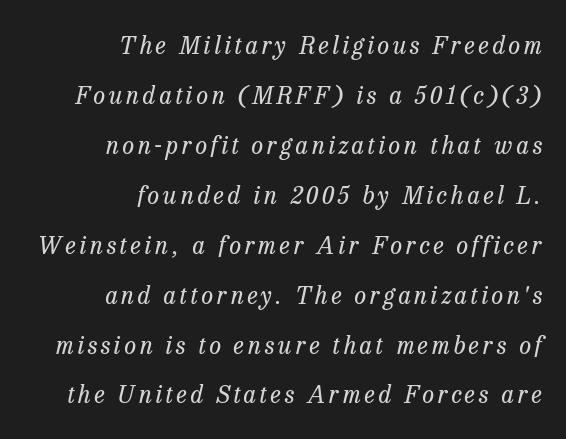
Q: Is the text bold? A: No.
Q: Is the text italic (slanted)? A: Yes, it leans right by about 13 degrees.
Q: Is the text underlined? A: No.
Q: How is the paragraph aligned? A: Right-aligned.
Q: Is the spacing between lines tight, normal or loose? A: Loose.
